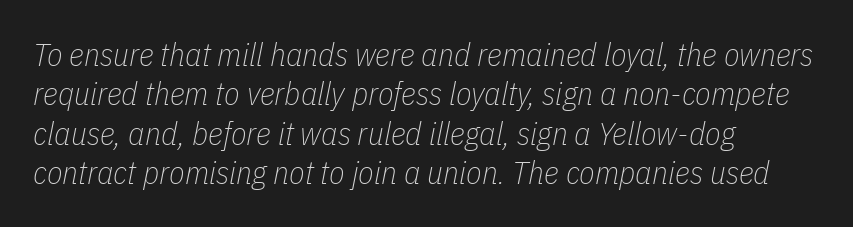
{"italic": "yes", "lean": "right", "slant_degrees": 11, "bold": "no", "weight": "thin", "width": "condensed", "stroke_contrast": "low", "x_height": "medium", "monospaced": "no", "underline": "no", "align": "left", "line_spacing_ratio": 1.23, "letter_spacing": "normal", "letter_spacing_em": 0.0, "glyph_px": 32}
